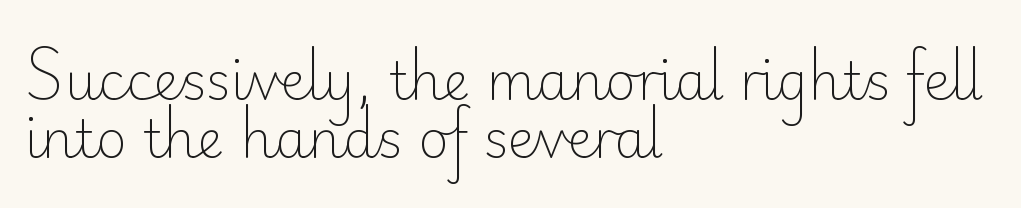
Q: Is the text bold? A: No.
Q: Is the text italic (slanted)? A: No, it is upright.
Q: Is the typeface a serif or a sans-serif typeface? A: Sans-serif.
Q: Is the text underlined? A: No.
Q: How is the paragraph aligned? A: Left-aligned.
Q: Is the spacing between letters normal or unusually wide? A: Normal.
Q: Is the spacing between lines tight, normal or loose? A: Tight.
Q: Width (condensed, normal, or wide)? A: Normal.
Q: Stroke contrast? A: Low.
Q: x-height? A: Small.
Q: Monospaced? A: No.
